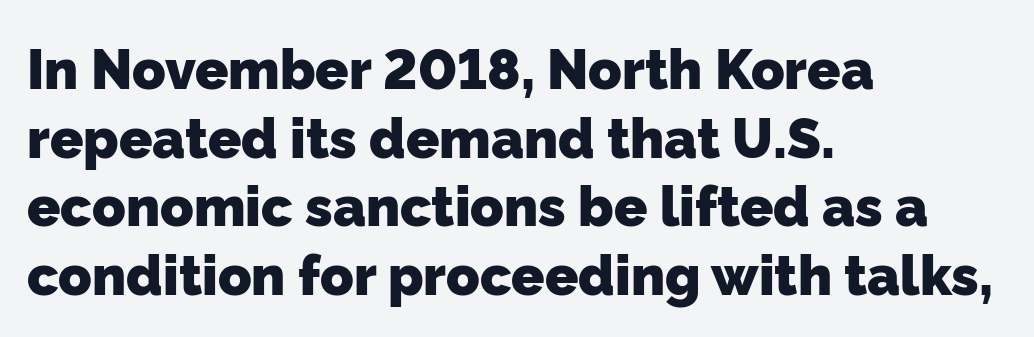
Q: Is the text bold? A: Yes.
Q: Is the typeface a serif or a sans-serif typeface? A: Sans-serif.
Q: Is the text underlined? A: No.
Q: How is the paragraph aligned? A: Left-aligned.
Q: Is the spacing between letters normal or unusually wide? A: Normal.
Q: Is the spacing between lines tight, normal or loose? A: Normal.
Q: Width (condensed, normal, or wide)? A: Normal.
Q: Stroke contrast? A: Low.
Q: x-height? A: Medium.
Q: Monospaced? A: No.
